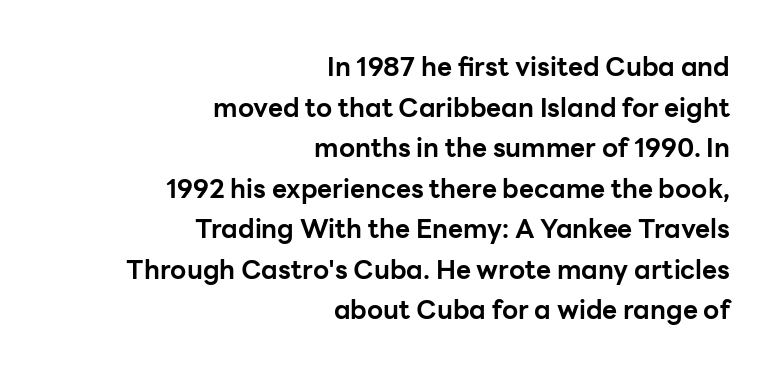
The image shows 26 px bold type, upright; set right-aligned, normal line spacing (1.56x), normal letter spacing, not underlined.
